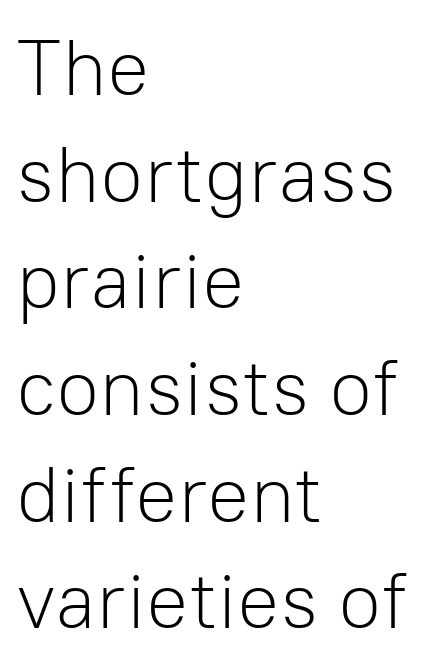
{"serif": "no", "italic": "no", "bold": "no", "weight": "light", "width": "normal", "stroke_contrast": "low", "x_height": "medium", "monospaced": "no", "underline": "no", "align": "left", "line_spacing": "normal", "line_spacing_ratio": 1.35, "letter_spacing": "normal", "letter_spacing_em": 0.0, "glyph_px": 79}
